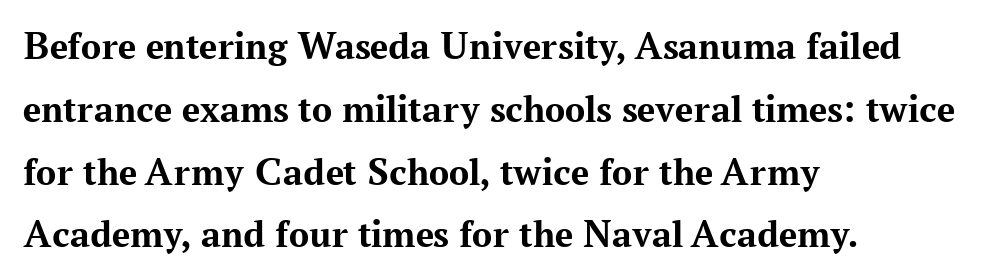
The strokes are fattened all the way to bold. Upright lettering throughout. Is this a fixed-width face? No — the glyphs have proportional, varying widths. If you drew a ruler down the left edge, every line would touch it. The zone under the glyphs is completely vacant.
